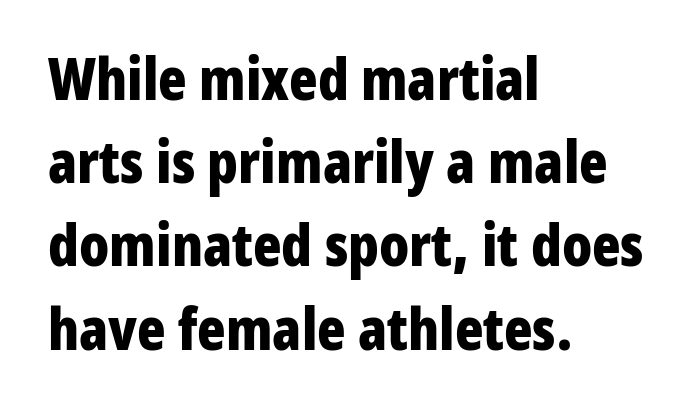
The designer went with a sans here, leaving each stem footless. The face used here is proportionally spaced, like ordinary book or web type. This is roman type, the default non-slanted kind. Pretty heavy lettering here — definitely bold. Compared with a centered layout, this one pins lines to the left instead. Tracking here is standard; glyphs follow each other at the usual distance.
